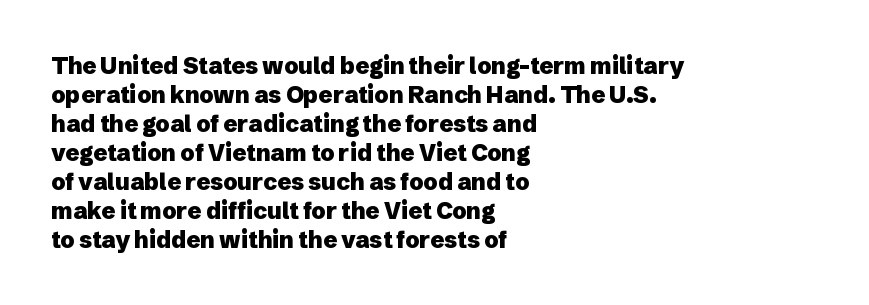
Q: Is the text bold? A: Yes.
Q: Is the text italic (slanted)? A: No, it is upright.
Q: Is the text underlined? A: No.
Q: How is the paragraph aligned? A: Left-aligned.
Q: Is the spacing between letters normal or unusually wide? A: Normal.
Q: Is the spacing between lines tight, normal or loose? A: Normal.
